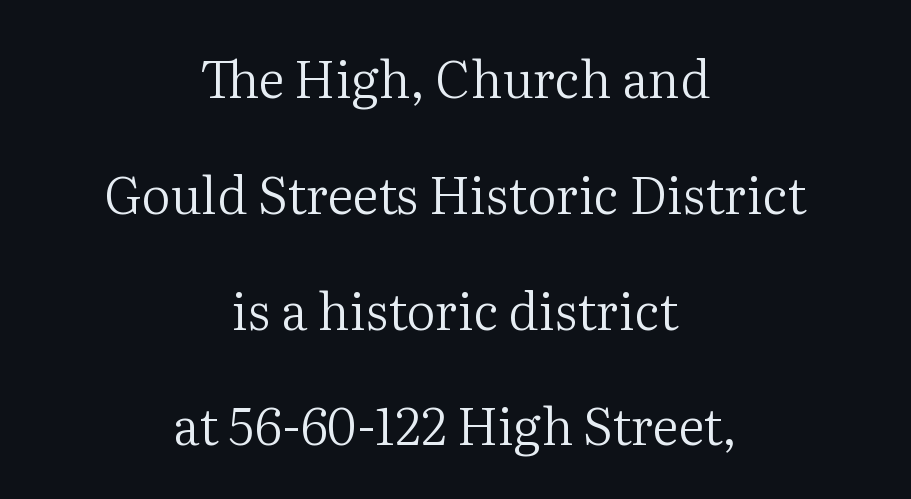
{"serif": "yes", "italic": "no", "bold": "no", "weight": "regular", "width": "normal", "stroke_contrast": "medium", "x_height": "medium", "monospaced": "no", "underline": "no", "align": "center", "line_spacing": "loose", "line_spacing_ratio": 2.27, "letter_spacing": "normal", "letter_spacing_em": 0.0, "glyph_px": 51}
